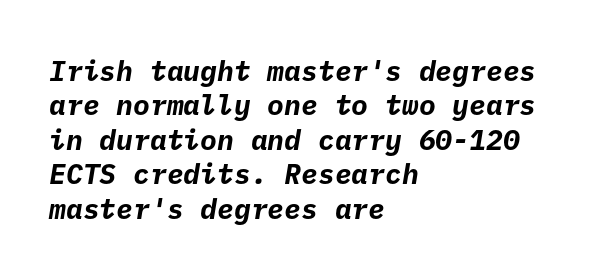
The image shows 28 px bold sans-serif type; set left-aligned, line spacing 1.23x, normal letter spacing, not underlined; low stroke contrast and a medium x-height.
